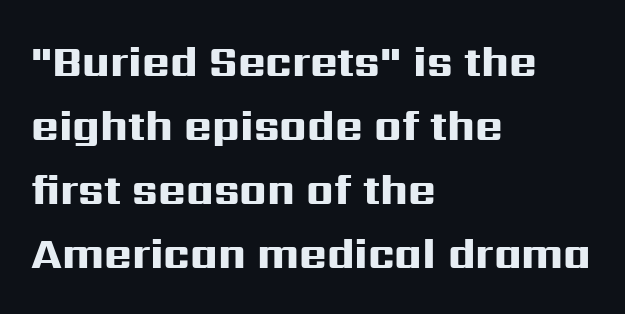
Q: Is the text bold? A: Yes.
Q: Is the text italic (slanted)? A: No, it is upright.
Q: Is the typeface a serif or a sans-serif typeface? A: Sans-serif.
Q: Is the text underlined? A: No.
Q: How is the paragraph aligned? A: Left-aligned.
Q: Is the spacing between letters normal or unusually wide? A: Normal.
Q: Is the spacing between lines tight, normal or loose? A: Normal.
Q: Width (condensed, normal, or wide)? A: Wide.
Q: Stroke contrast? A: High.
Q: x-height? A: Medium.
Q: Monospaced? A: No.
